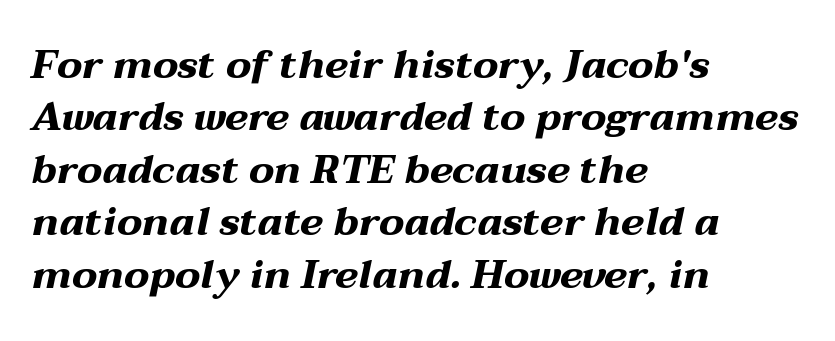
The ragged edge is on the right, which tells us the setting is flush left. This sample has the flowing, uneven cadence of proportional lettering. A typesetter would mark this as italic. Honestly, the letter spacing is just normal — you wouldn't notice it.
